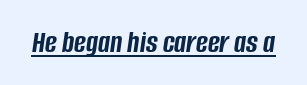
{"italic": "yes", "lean": "right", "slant_degrees": 8, "bold": "yes", "weight": "semibold", "width": "condensed", "stroke_contrast": "low", "x_height": "large", "monospaced": "no", "underline": "yes", "letter_spacing": "normal", "letter_spacing_em": 0.0, "glyph_px": 32}
